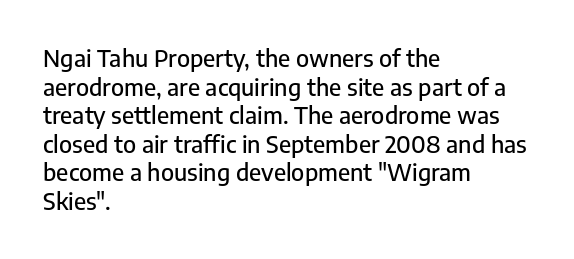
Each line starts at the same left margin while the right side varies. This sample uses plain, unmodified letter spacing. Only glyphs here, with clear space below each row. The letters stand upright; this is a roman face.
